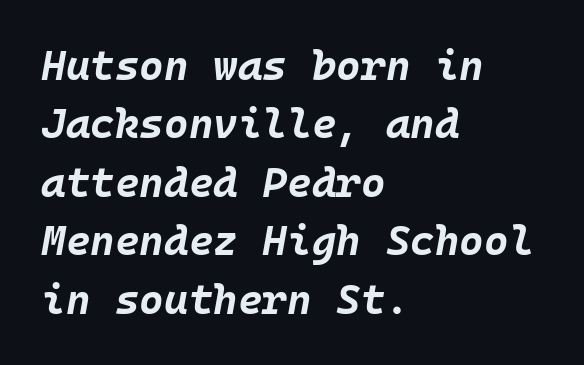
Q: Is the text bold? A: Yes.
Q: Is the text italic (slanted)? A: Yes, it leans right by about 10 degrees.
Q: Is the text underlined? A: No.
Q: How is the paragraph aligned? A: Left-aligned.
Q: Is the spacing between letters normal or unusually wide? A: Normal.
Q: Is the spacing between lines tight, normal or loose? A: Normal.
Q: Width (condensed, normal, or wide)? A: Normal.
Q: Stroke contrast? A: Low.
Q: x-height? A: Large.
Q: Monospaced? A: Yes.
